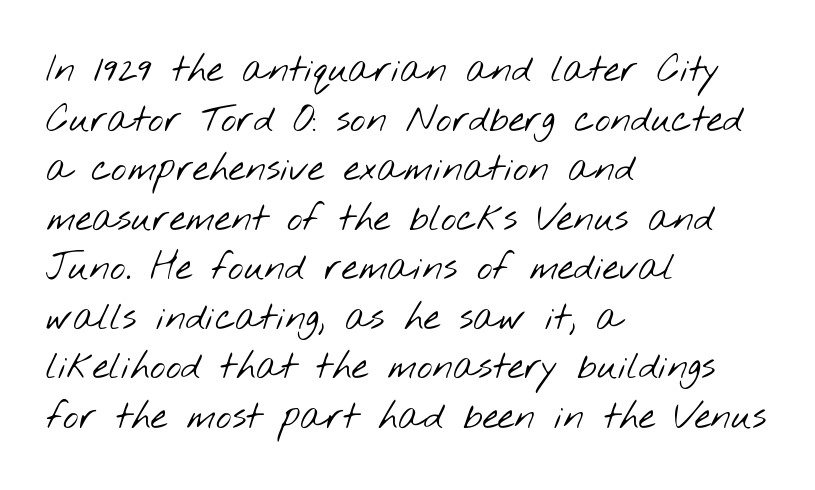
The image shows 37 px light, wide sans-serif type; set left-aligned, normal line spacing (1.34x), normal letter spacing, not underlined; low stroke contrast and a small x-height.
